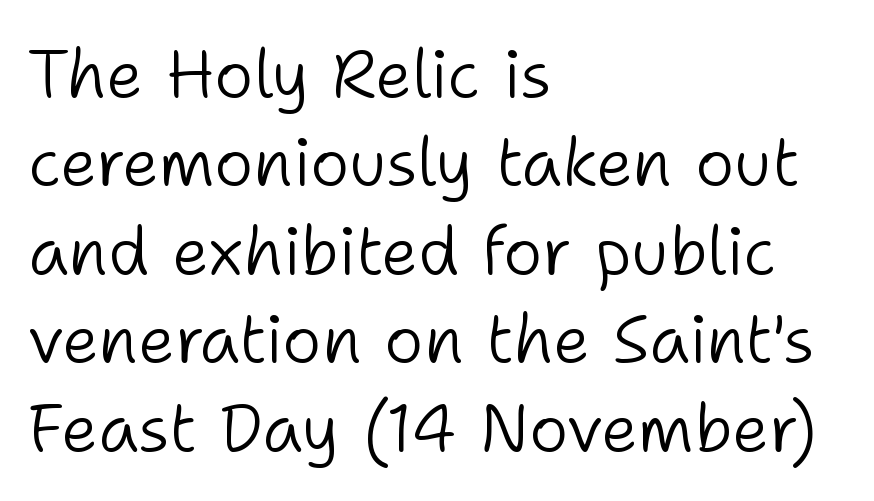
{"serif": "no", "italic": "no", "bold": "no", "weight": "light", "width": "normal", "stroke_contrast": "low", "x_height": "medium", "monospaced": "no", "underline": "no", "align": "left", "line_spacing": "normal", "line_spacing_ratio": 1.32, "letter_spacing": "normal", "letter_spacing_em": 0.0, "glyph_px": 67}
